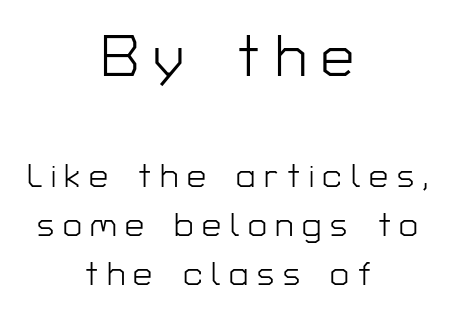
The image shows 59 px light sans-serif type, upright; set centered, normal line spacing (1.45x), unusually wide letter spacing (+0.25 em), not underlined; the first (top) block is 1.74x larger; low stroke contrast and a medium x-height.
